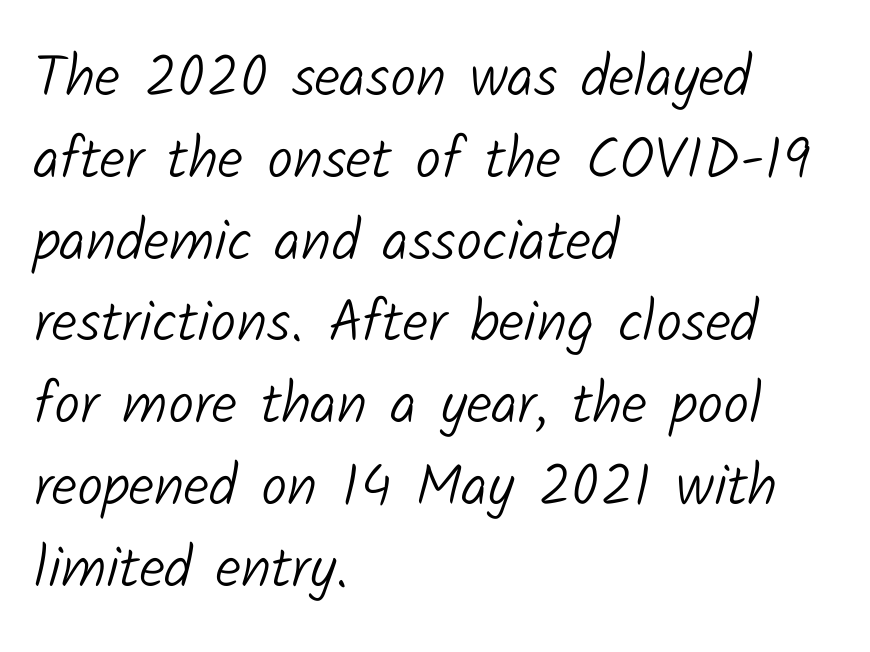
The image shows 58 px light sans-serif type; set left-aligned, normal line spacing (1.41x), normal letter spacing, not underlined; low stroke contrast and a medium x-height.
